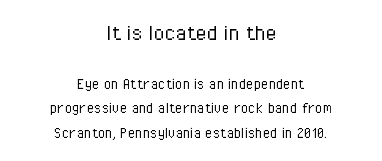
The rendering shrinks the type as you move from the upper chunk to the lower. Compared with typical paragraphs, the rows here are spaced about the same. In CSS terms this would be text-align: center. The rendering keeps characters at their native spacing. Quick note: not italic, upright. Bold? No — there's no thickening of the strokes.
